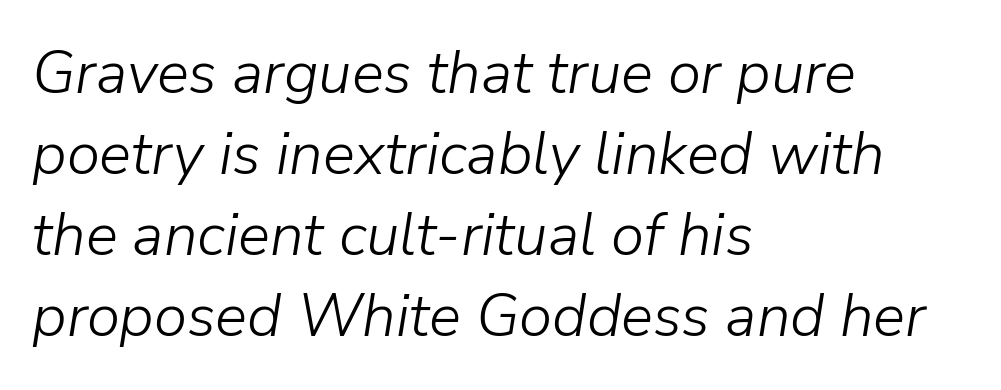
{"italic": "yes", "lean": "right", "slant_degrees": 9, "bold": "no", "weight": "light", "width": "normal", "stroke_contrast": "low", "x_height": "medium", "monospaced": "no", "underline": "no", "align": "left", "line_spacing": "normal", "line_spacing_ratio": 1.35, "letter_spacing": "normal", "letter_spacing_em": 0.0, "glyph_px": 60}
